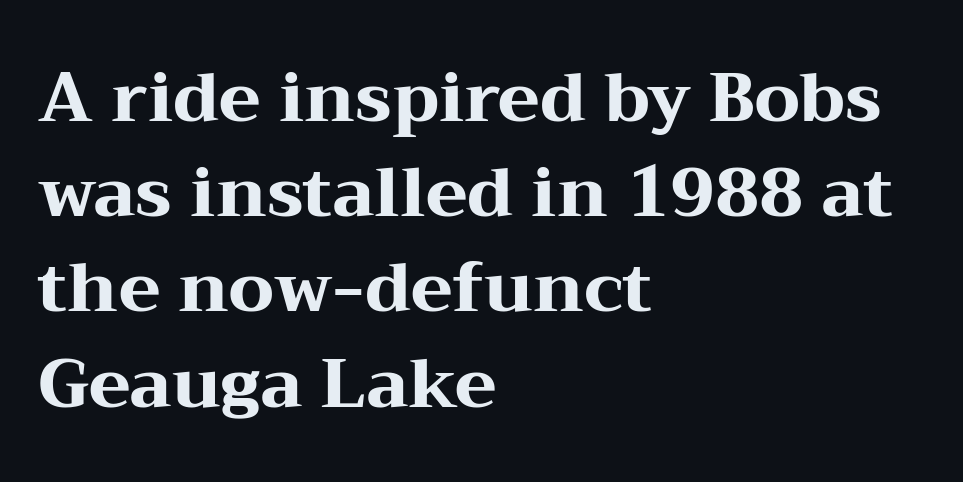
These lines keep a tight, regular rhythm from letter to letter. Caption: multi-line text, flush left, ragged right. Type style note: has serifs. These lines were composed using upright roman letters.
